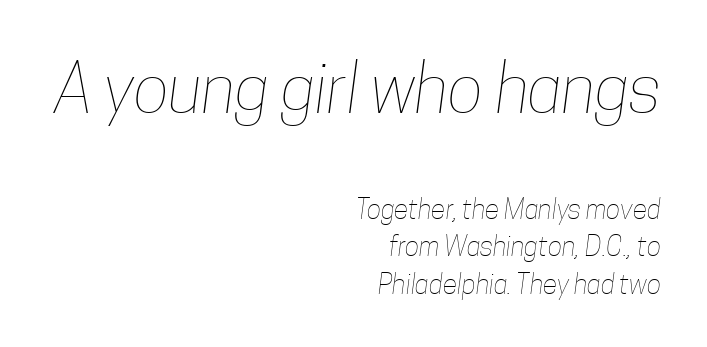
Q: Is the text bold? A: No.
Q: Is the text underlined? A: No.
Q: How is the paragraph aligned? A: Right-aligned.
Q: Is the spacing between letters normal or unusually wide? A: Normal.
Q: Is the spacing between lines tight, normal or loose? A: Normal.
Q: Which block of text is set in a larger size, the first (top) or the second (bottom)? A: The first (top) one.
Q: Width (condensed, normal, or wide)? A: Condensed.
Q: Stroke contrast? A: Low.
Q: x-height? A: Medium.
Q: Monospaced? A: No.
